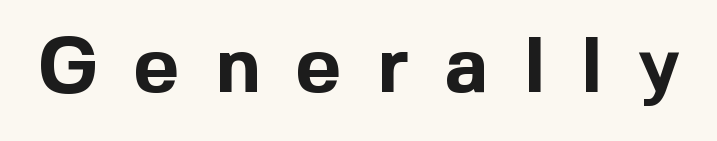
Q: Is the text bold? A: Yes.
Q: Is the text italic (slanted)? A: No, it is upright.
Q: Is the typeface a serif or a sans-serif typeface? A: Sans-serif.
Q: Is the text underlined? A: No.
Q: Is the spacing between letters normal or unusually wide? A: Unusually wide.
Q: Width (condensed, normal, or wide)? A: Normal.
Q: x-height? A: Medium.
Q: Monospaced? A: No.
